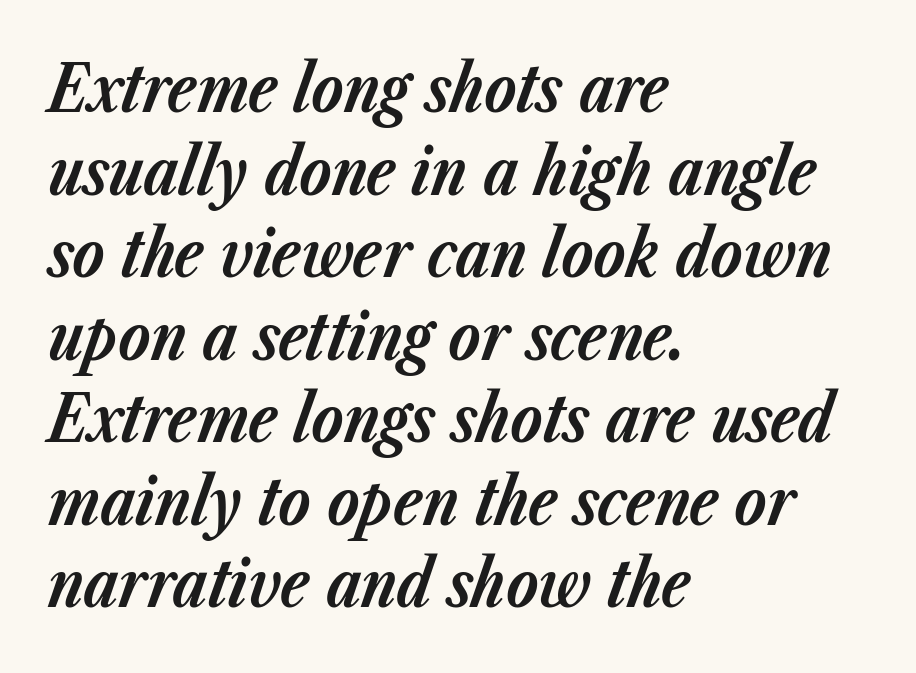
{"italic": "yes", "lean": "right", "slant_degrees": 23, "bold": "yes", "weight": "bold", "width": "normal", "stroke_contrast": "low", "x_height": "medium", "monospaced": "no", "underline": "no", "align": "left", "line_spacing": "normal", "line_spacing_ratio": 1.27, "letter_spacing": "normal", "letter_spacing_em": 0.0, "glyph_px": 65}
